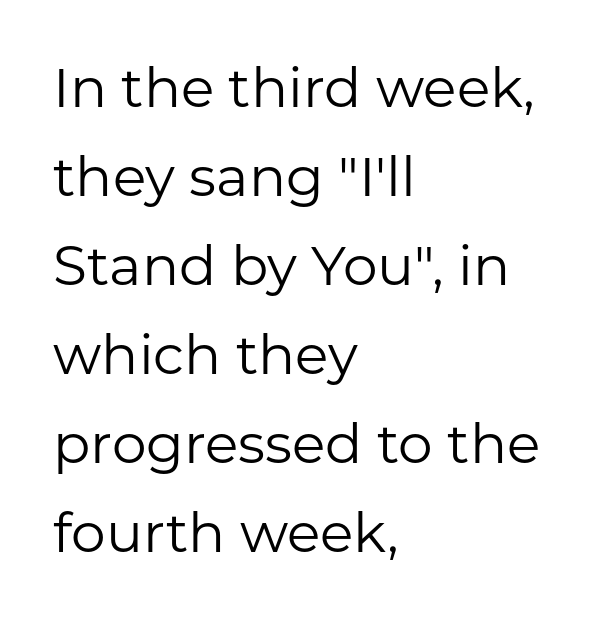
{"serif": "no", "italic": "no", "bold": "no", "weight": "regular", "width": "normal", "stroke_contrast": "low", "x_height": "medium", "monospaced": "no", "underline": "no", "align": "left", "line_spacing": "normal", "line_spacing_ratio": 1.62, "letter_spacing": "normal", "letter_spacing_em": 0.0, "glyph_px": 55}
